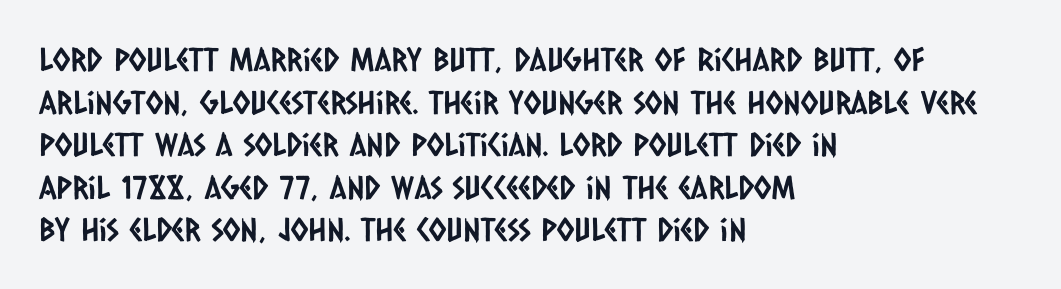
The image shows 32 px condensed sans-serif type; set left-aligned, normal line spacing (1.33x), normal letter spacing, not underlined; low stroke contrast and a large x-height.
